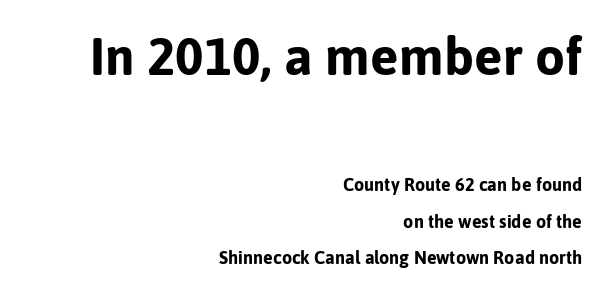
The image shows 53 px bold sans-serif type, upright; set right-aligned, loose line spacing (2.02x), normal letter spacing, not underlined; the first (top) block is 2.94x larger; low stroke contrast and a medium x-height.
